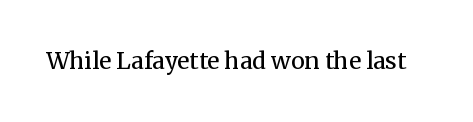
The image shows 23 px text type, upright; set normal letter spacing, not underlined.
